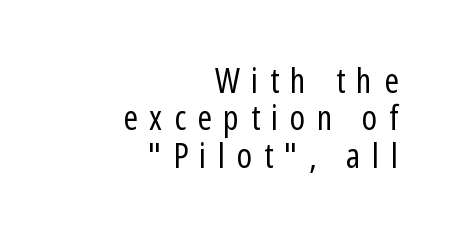
{"serif": "no", "italic": "no", "bold": "no", "weight": "regular", "width": "condensed", "stroke_contrast": "low", "x_height": "medium", "monospaced": "no", "underline": "no", "align": "right", "line_spacing": "tight", "line_spacing_ratio": 1.07, "letter_spacing": "wide", "letter_spacing_em": 0.33, "glyph_px": 35}
